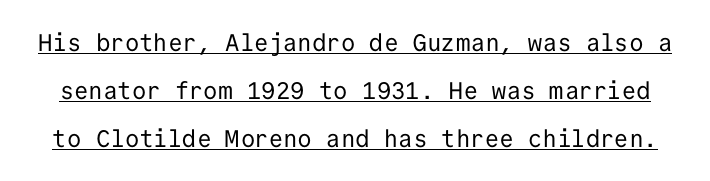
The image shows 24 px text type, upright; set loose line spacing (1.99x), normal letter spacing, underlined.
